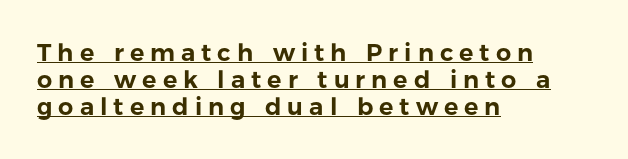
The image shows 24 px text type, upright; set left-aligned, tight line spacing (1.12x), unusually wide letter spacing (+0.25 em), underlined.
